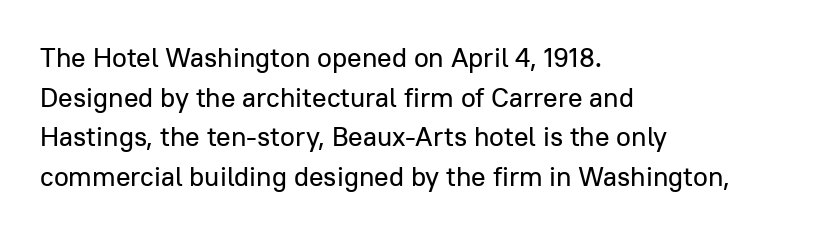
Reading down the column, the eye jumps a familiar distance to each next line. The gaps between neighbouring characters are ordinary and unremarkable. Every character sits straight up, as roman type does. These lines stack with their left ends in a neat column. Bare-footed words on every line.
